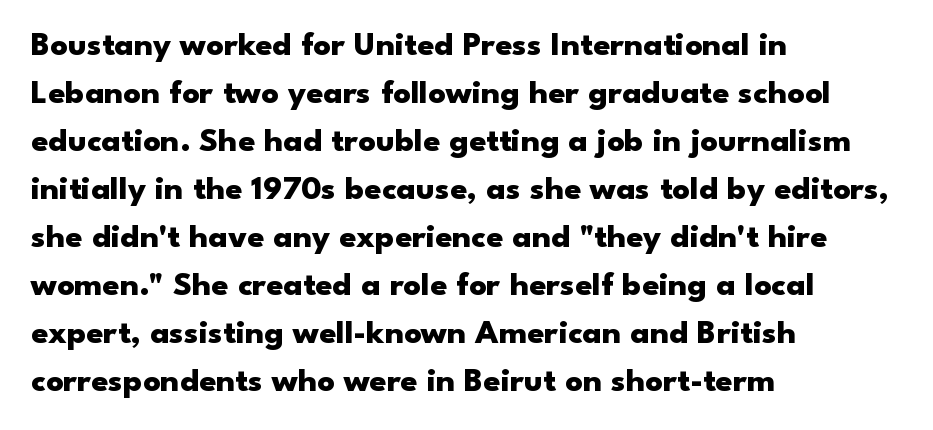
The image shows 34 px heavy, wide sans-serif type, upright; set left-aligned, normal line spacing (1.41x), normal letter spacing, not underlined; low stroke contrast and a small x-height.
